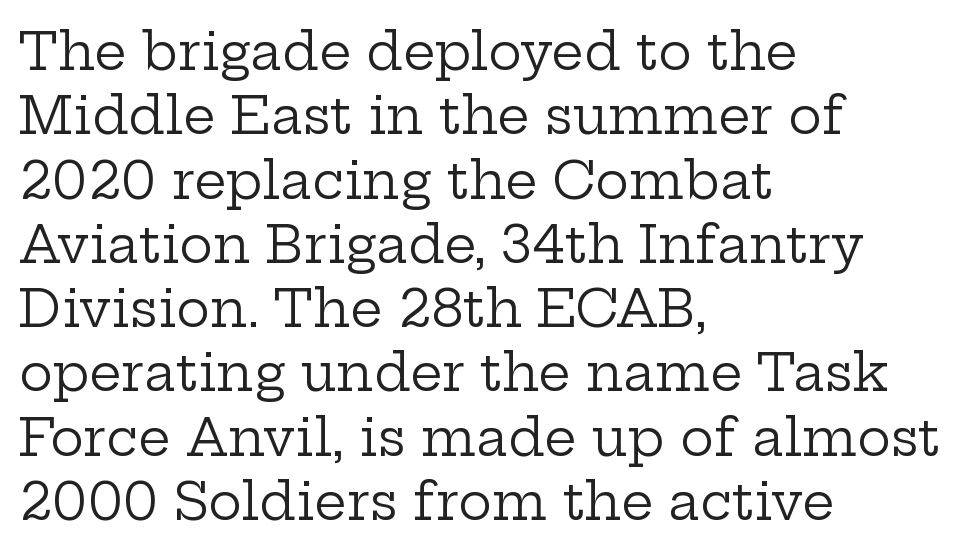
The image shows 51 px regular-weight, wide serif type, upright; set left-aligned, normal line spacing (1.26x), normal letter spacing, not underlined; low stroke contrast and a medium x-height.
